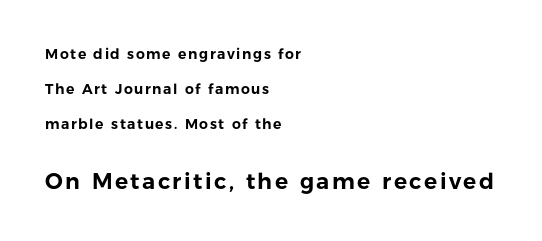
This sample uses an upright cut, with every glyph sitting square on the baseline. No word sits above an underline. The leading is generous, giving the passage an open texture. The rag falls on the right side of this text block.
